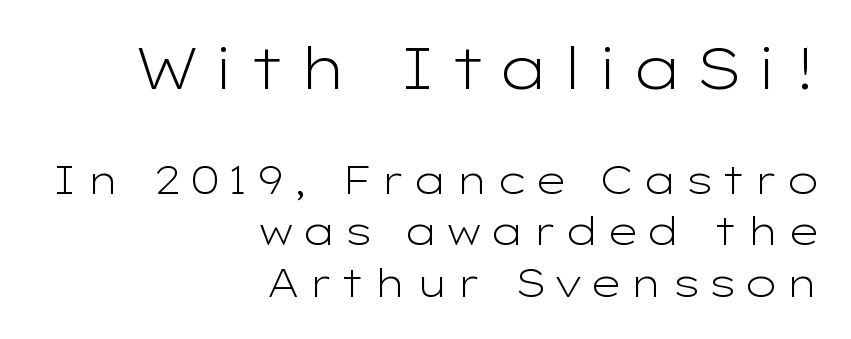
{"serif": "no", "italic": "no", "bold": "no", "weight": "light", "width": "wide", "stroke_contrast": "low", "x_height": "medium", "monospaced": "no", "underline": "no", "align": "right", "line_spacing": "normal", "line_spacing_ratio": 1.33, "larger_block": "first", "size_ratio": 1.49, "glyph_px": 58}
